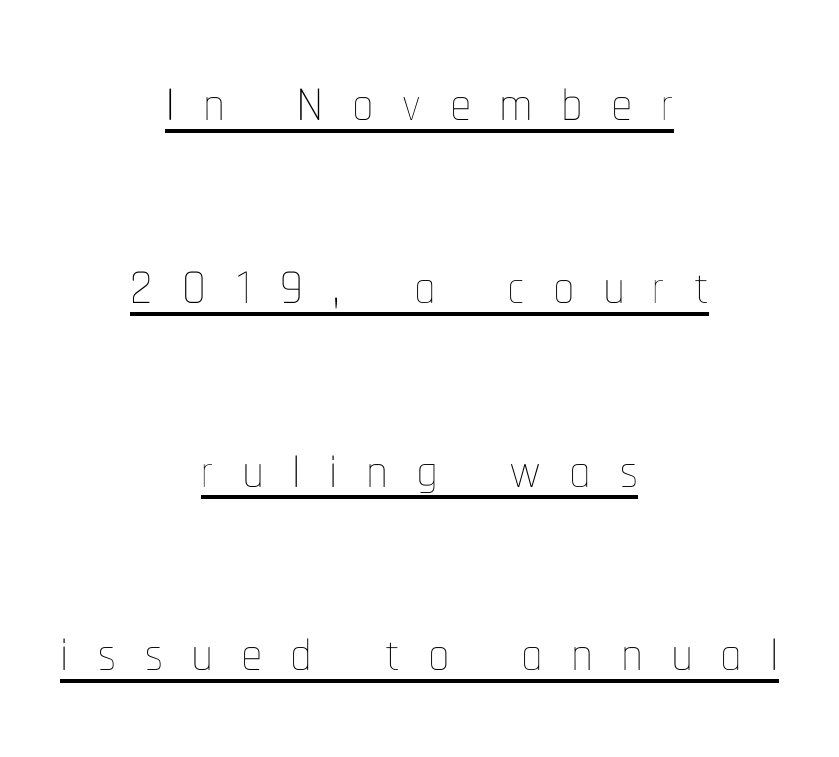
{"italic": "no", "bold": "no", "weight": "thin", "width": "condensed", "stroke_contrast": "low", "x_height": "medium", "monospaced": "no", "underline": "yes", "align": "center", "line_spacing": "loose", "line_spacing_ratio": 2.35, "letter_spacing": "wide", "letter_spacing_em": 0.38, "glyph_px": 78}
